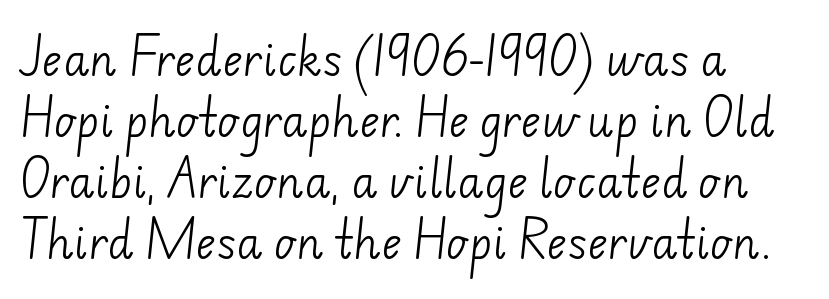
Q: Is the text bold? A: No.
Q: Is the typeface a serif or a sans-serif typeface? A: Sans-serif.
Q: Is the text underlined? A: No.
Q: How is the paragraph aligned? A: Left-aligned.
Q: Is the spacing between letters normal or unusually wide? A: Normal.
Q: Is the spacing between lines tight, normal or loose? A: Normal.
Q: Width (condensed, normal, or wide)? A: Normal.
Q: Stroke contrast? A: Low.
Q: x-height? A: Small.
Q: Monospaced? A: No.
